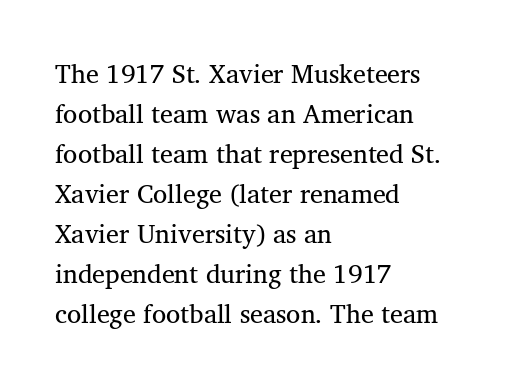
Q: Is the text bold? A: No.
Q: Is the text underlined? A: No.
Q: How is the paragraph aligned? A: Left-aligned.
Q: Is the spacing between letters normal or unusually wide? A: Normal.
Q: Is the spacing between lines tight, normal or loose? A: Normal.
